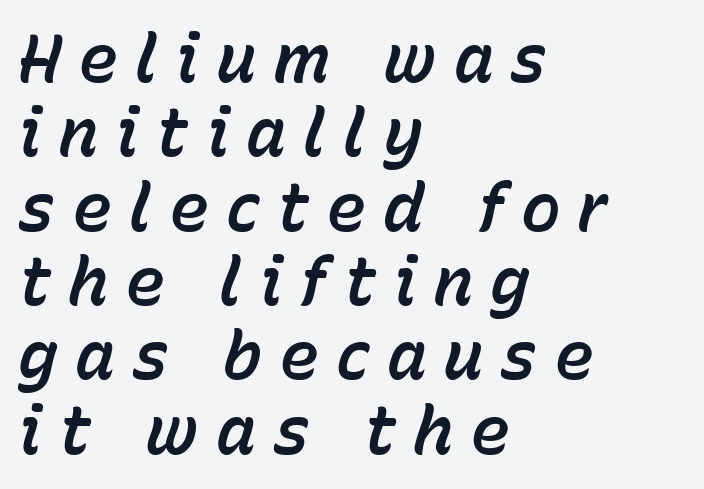
{"italic": "yes", "lean": "right", "slant_degrees": 15, "width": "normal", "stroke_contrast": "low", "x_height": "medium", "monospaced": "no", "underline": "no", "align": "left", "line_spacing": "tight", "line_spacing_ratio": 1.11, "letter_spacing": "wide", "letter_spacing_em": 0.25, "glyph_px": 67}
